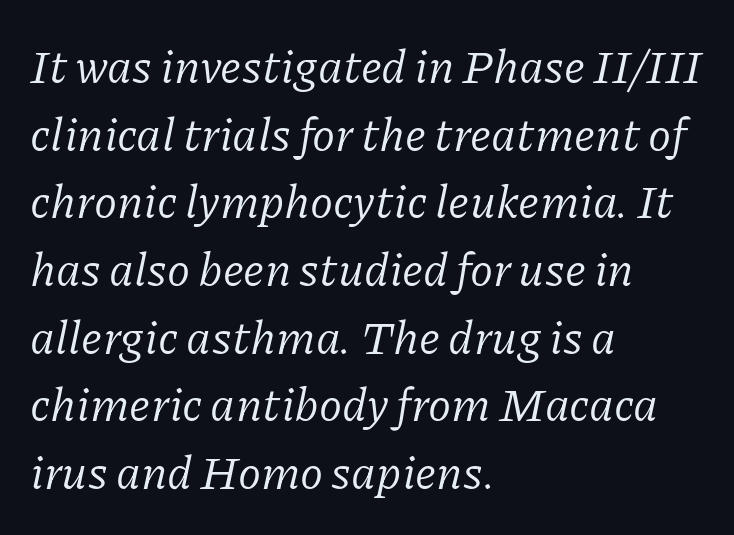
Q: Is the text bold? A: No.
Q: Is the text italic (slanted)? A: Yes, it leans right by about 11 degrees.
Q: Is the typeface a serif or a sans-serif typeface? A: Serif.
Q: Is the text underlined? A: No.
Q: How is the paragraph aligned? A: Left-aligned.
Q: Is the spacing between letters normal or unusually wide? A: Normal.
Q: Is the spacing between lines tight, normal or loose? A: Normal.
Q: Width (condensed, normal, or wide)? A: Normal.
Q: Stroke contrast? A: Low.
Q: x-height? A: Medium.
Q: Monospaced? A: No.
